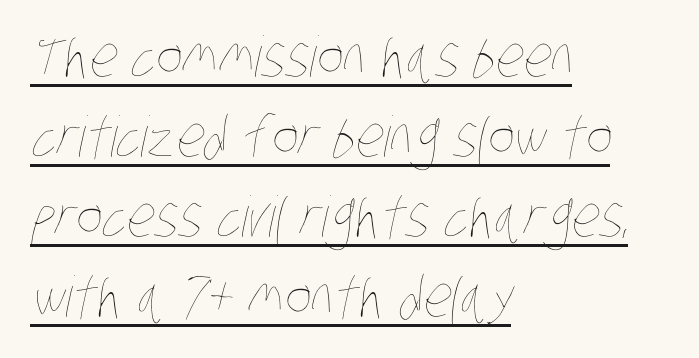
Q: Is the text bold? A: No.
Q: Is the text underlined? A: Yes.
Q: How is the paragraph aligned? A: Left-aligned.
Q: Is the spacing between letters normal or unusually wide? A: Normal.
Q: Is the spacing between lines tight, normal or loose? A: Normal.
Q: Width (condensed, normal, or wide)? A: Condensed.
Q: Stroke contrast? A: Low.
Q: x-height? A: Large.
Q: Monospaced? A: No.
